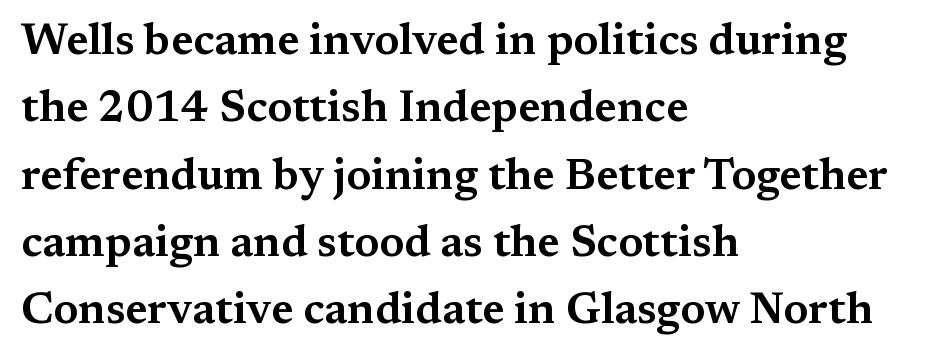
Q: Is the text italic (slanted)? A: No, it is upright.
Q: Is the typeface a serif or a sans-serif typeface? A: Serif.
Q: Is the text underlined? A: No.
Q: How is the paragraph aligned? A: Left-aligned.
Q: Is the spacing between letters normal or unusually wide? A: Normal.
Q: Is the spacing between lines tight, normal or loose? A: Normal.
Q: Width (condensed, normal, or wide)? A: Wide.
Q: Stroke contrast? A: Medium.
Q: x-height? A: Medium.
Q: Monospaced? A: No.
